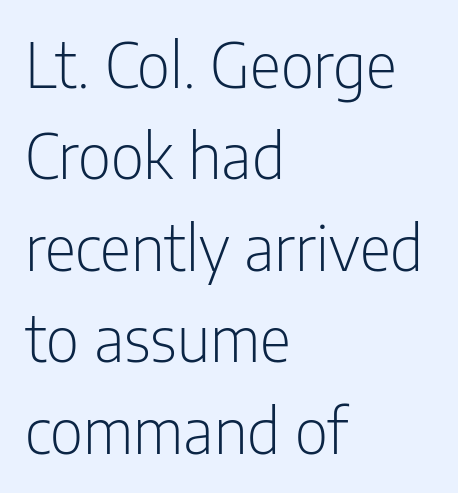
Q: Is the text bold? A: No.
Q: Is the text italic (slanted)? A: No, it is upright.
Q: Is the typeface a serif or a sans-serif typeface? A: Sans-serif.
Q: Is the text underlined? A: No.
Q: How is the paragraph aligned? A: Left-aligned.
Q: Is the spacing between letters normal or unusually wide? A: Normal.
Q: Is the spacing between lines tight, normal or loose? A: Normal.
Q: Width (condensed, normal, or wide)? A: Condensed.
Q: Stroke contrast? A: Low.
Q: x-height? A: Medium.
Q: Monospaced? A: No.
